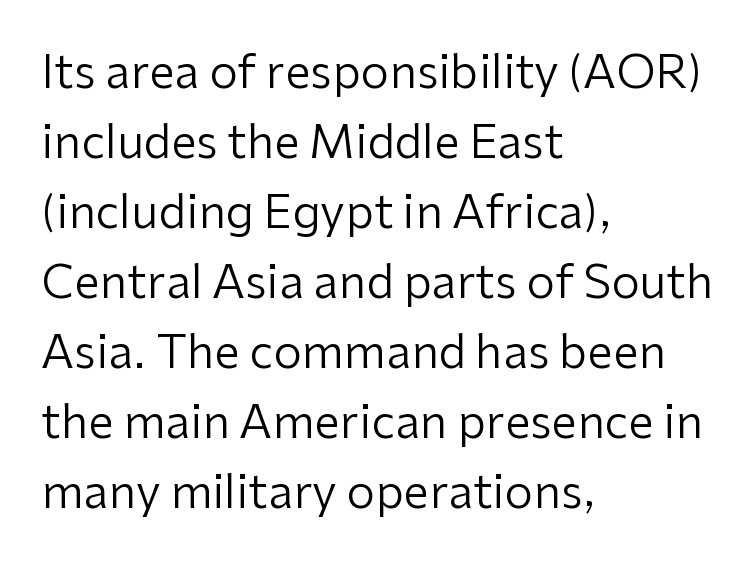
Q: Is the text bold? A: No.
Q: Is the text italic (slanted)? A: No, it is upright.
Q: Is the typeface a serif or a sans-serif typeface? A: Sans-serif.
Q: Is the text underlined? A: No.
Q: How is the paragraph aligned? A: Left-aligned.
Q: Is the spacing between letters normal or unusually wide? A: Normal.
Q: Is the spacing between lines tight, normal or loose? A: Normal.
Q: Width (condensed, normal, or wide)? A: Normal.
Q: Stroke contrast? A: Low.
Q: x-height? A: Medium.
Q: Monospaced? A: No.
